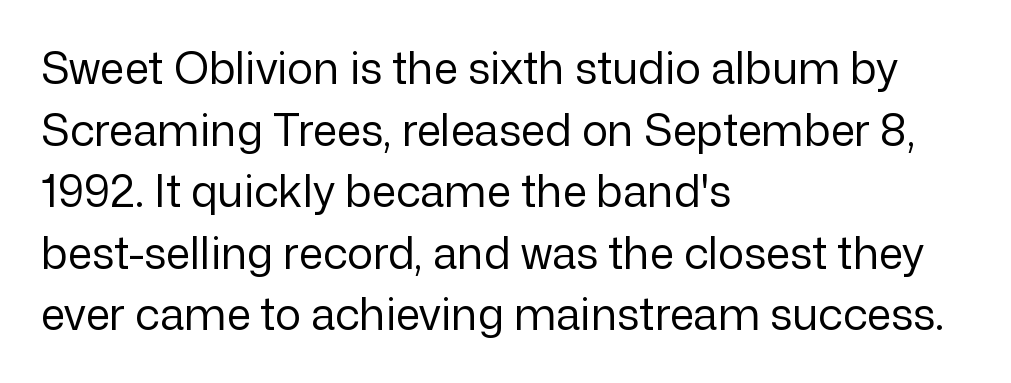
The image shows 44 px regular-weight sans-serif type, upright; set left-aligned, normal line spacing (1.4x), normal letter spacing, not underlined; low stroke contrast and a medium x-height.
